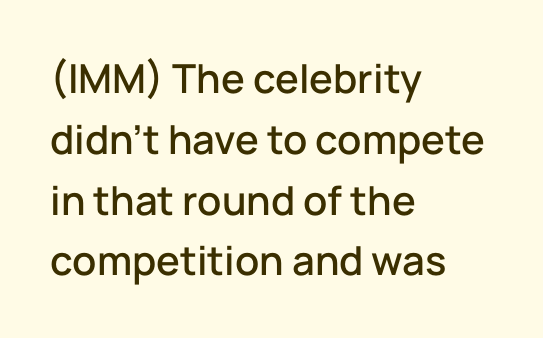
The image shows 40 px sans-serif type, upright; set left-aligned, normal line spacing (1.52x), normal letter spacing, not underlined; low stroke contrast and a medium x-height.
